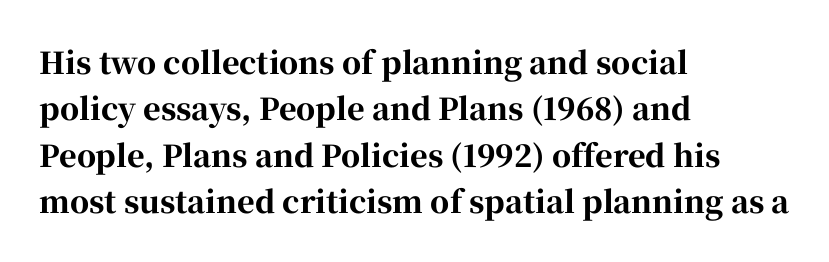
The image shows 30 px bold serif type, upright; set left-aligned, normal line spacing (1.55x), normal letter spacing, not underlined; high stroke contrast and a medium x-height.
